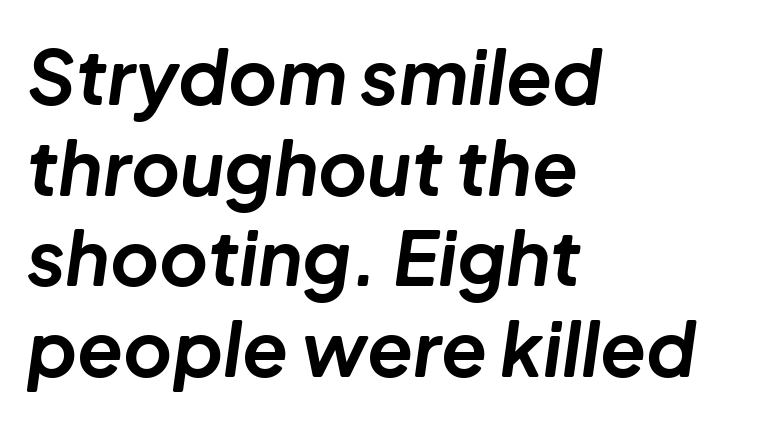
Q: Is the text bold? A: Yes.
Q: Is the text italic (slanted)? A: Yes, it leans right by about 8 degrees.
Q: Is the text underlined? A: No.
Q: How is the paragraph aligned? A: Left-aligned.
Q: Is the spacing between letters normal or unusually wide? A: Normal.
Q: Width (condensed, normal, or wide)? A: Normal.
Q: Stroke contrast? A: Low.
Q: x-height? A: Medium.
Q: Monospaced? A: No.
